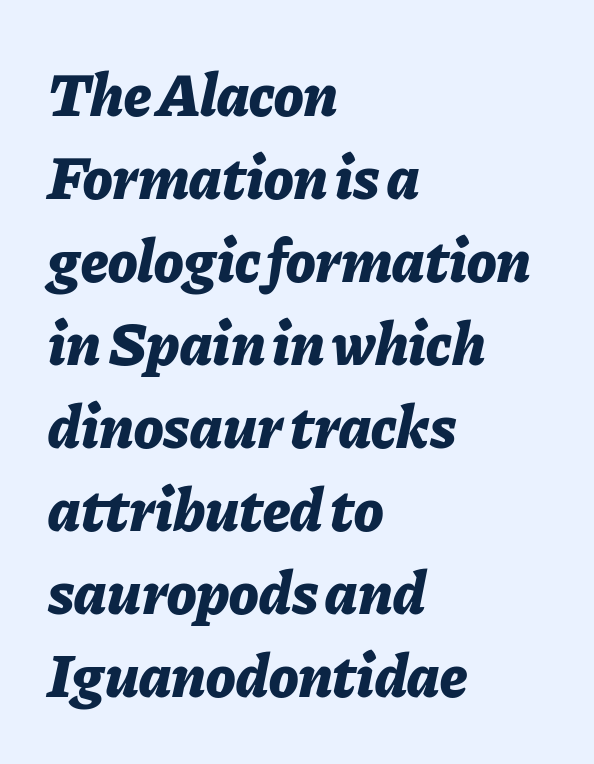
Students, this is bold: see how much ink each stroke carries. The text block is weighted toward the left margin, trailing off unevenly rightward. The axis of the letterforms is tilted away from vertical. Compared with typical body copy, the letter spacing here is the same. Think of a printed novel: that variable character pitch is what you see here. The glyphs are unaccompanied by any horizontal stroke below them.
